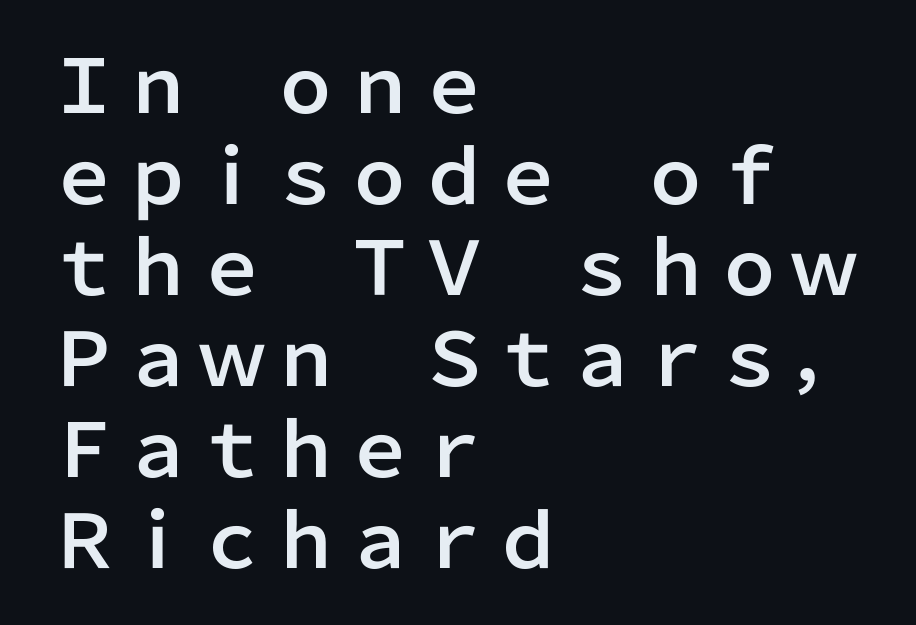
The image shows 74 px sans-serif type, upright; set left-aligned, line spacing 1.23x, normal letter spacing, not underlined; low stroke contrast and a medium x-height.
